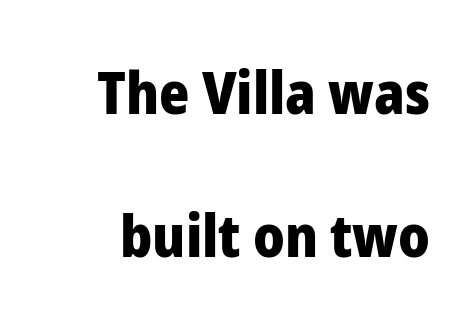
The image shows 58 px heavy sans-serif type, upright; set loose line spacing (2.47x), normal letter spacing, not underlined; low stroke contrast and a medium x-height.
